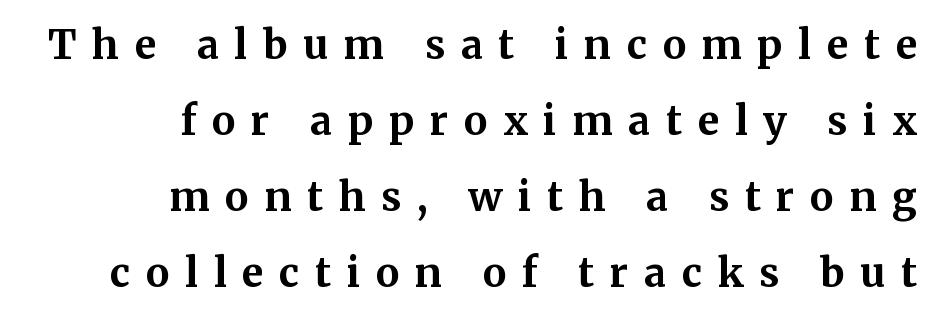
{"serif": "yes", "italic": "no", "bold": "yes", "weight": "bold", "width": "normal", "stroke_contrast": "medium", "x_height": "medium", "monospaced": "no", "underline": "no", "align": "right", "line_spacing": "loose", "line_spacing_ratio": 1.9, "letter_spacing": "wide", "letter_spacing_em": 0.39, "glyph_px": 40}
